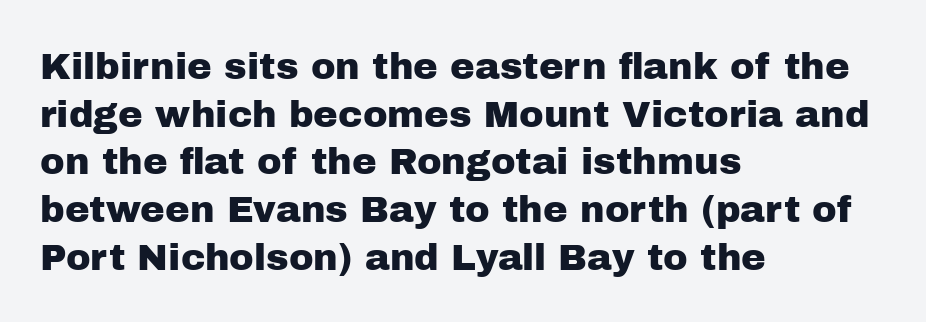
{"serif": "no", "italic": "no", "width": "normal", "stroke_contrast": "low", "x_height": "medium", "monospaced": "no", "underline": "no", "align": "left", "line_spacing": "normal", "line_spacing_ratio": 1.29, "letter_spacing": "normal", "letter_spacing_em": 0.0, "glyph_px": 37}
